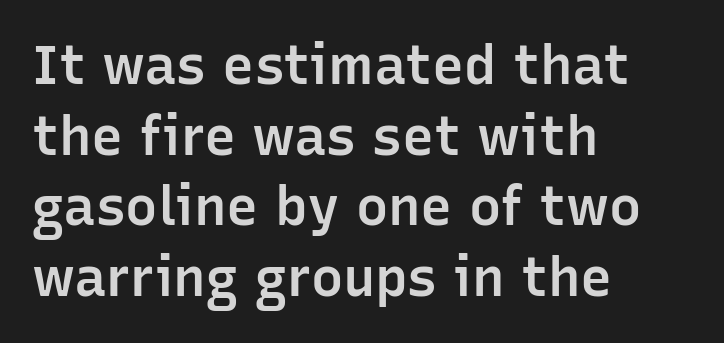
Unmarked baselines from the first word to the last. The horizontal fit of the characters is conventional and even. You could not count columns in this text — the font is proportionally spaced. No italicization has been applied; the sample stays upright. The ragged edge is on the right, which tells us the setting is flush left.
